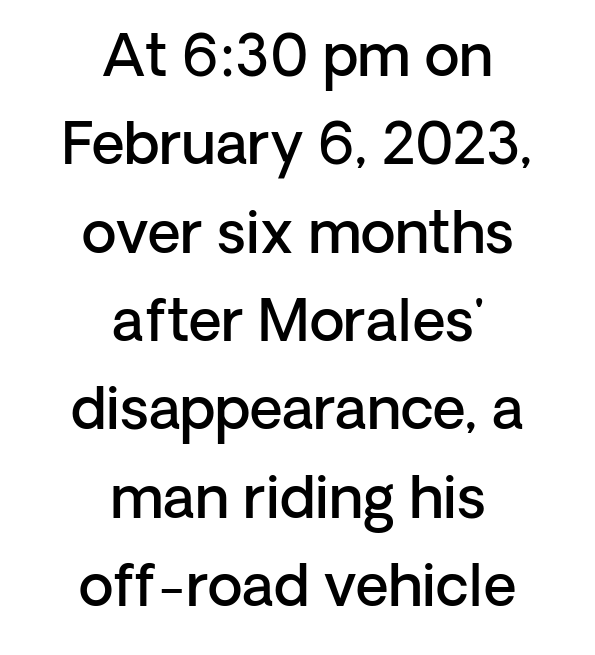
The image shows 57 px semibold sans-serif type, upright; set centered, normal line spacing (1.55x), normal letter spacing, not underlined; low stroke contrast and a medium x-height.
